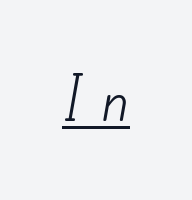
Q: Is the text bold? A: No.
Q: Is the typeface a serif or a sans-serif typeface? A: Sans-serif.
Q: Is the text underlined? A: Yes.
Q: Is the spacing between letters normal or unusually wide? A: Unusually wide.
Q: Width (condensed, normal, or wide)? A: Normal.
Q: Stroke contrast? A: Low.
Q: x-height? A: Small.
Q: Monospaced? A: No.
